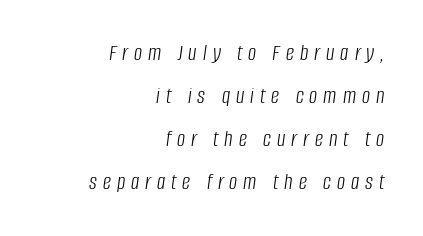
The rendering anchors every line to the right-hand side. The letters look calm and open, with moderate or lighter stems. The foot of each line stays bare and open. What stands out about the letter spacing? Its width — letters are far apart. Posture: slanted.
